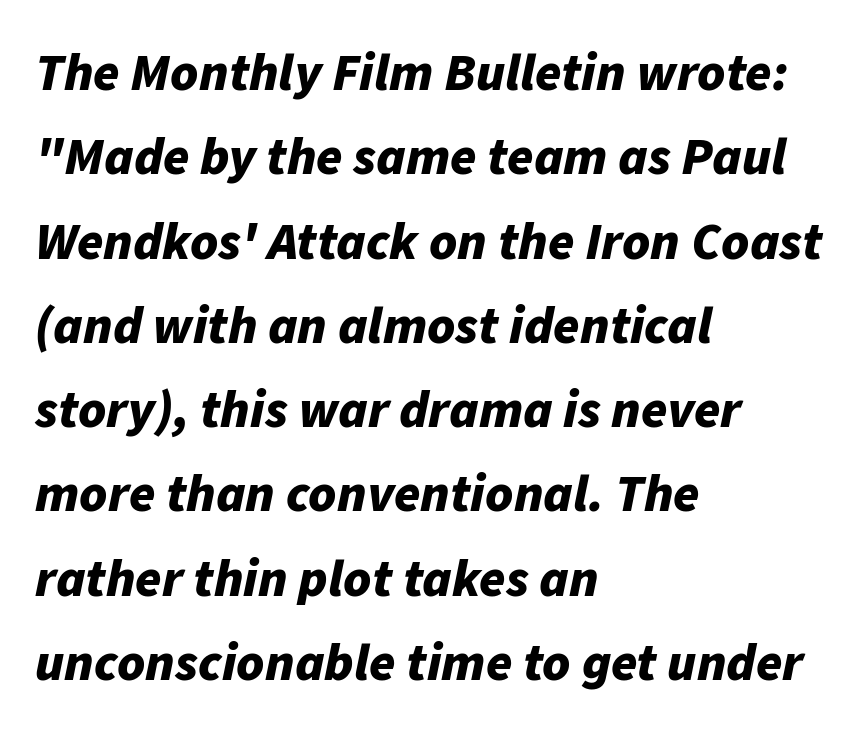
The image shows 53 px bold type, italic (leaning right); set left-aligned, normal line spacing (1.59x), normal letter spacing, not underlined; low stroke contrast and a medium x-height.
